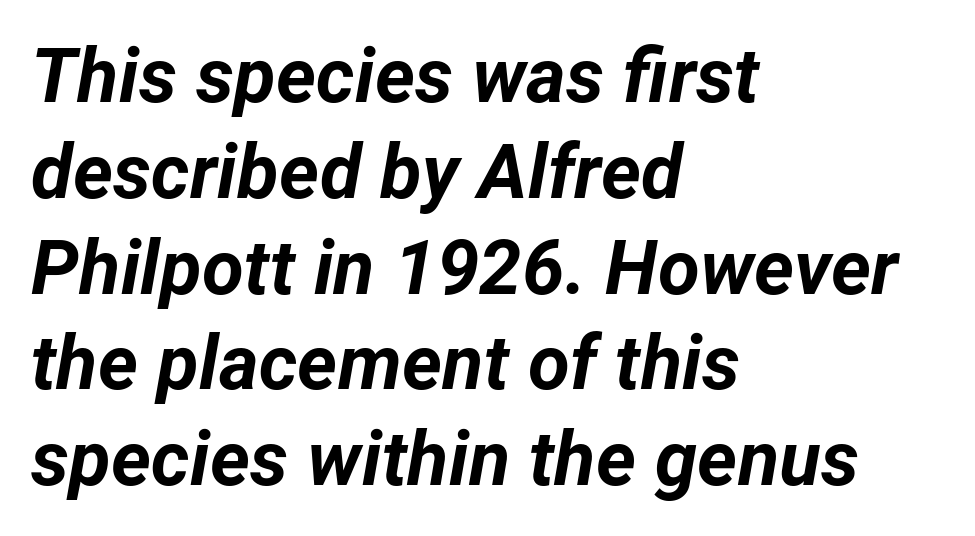
The image shows 76 px bold type, italic (leaning right); set left-aligned, normal line spacing (1.26x), normal letter spacing, not underlined; low stroke contrast and a medium x-height.
